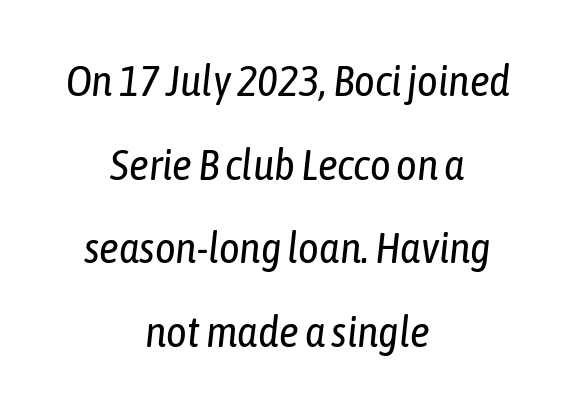
Q: Is the text bold? A: No.
Q: Is the text italic (slanted)? A: Yes, it leans right by about 6 degrees.
Q: Is the text underlined? A: No.
Q: How is the paragraph aligned? A: Centered.
Q: Is the spacing between letters normal or unusually wide? A: Normal.
Q: Is the spacing between lines tight, normal or loose? A: Loose.
Q: Width (condensed, normal, or wide)? A: Condensed.
Q: Stroke contrast? A: Low.
Q: x-height? A: Medium.
Q: Monospaced? A: No.
